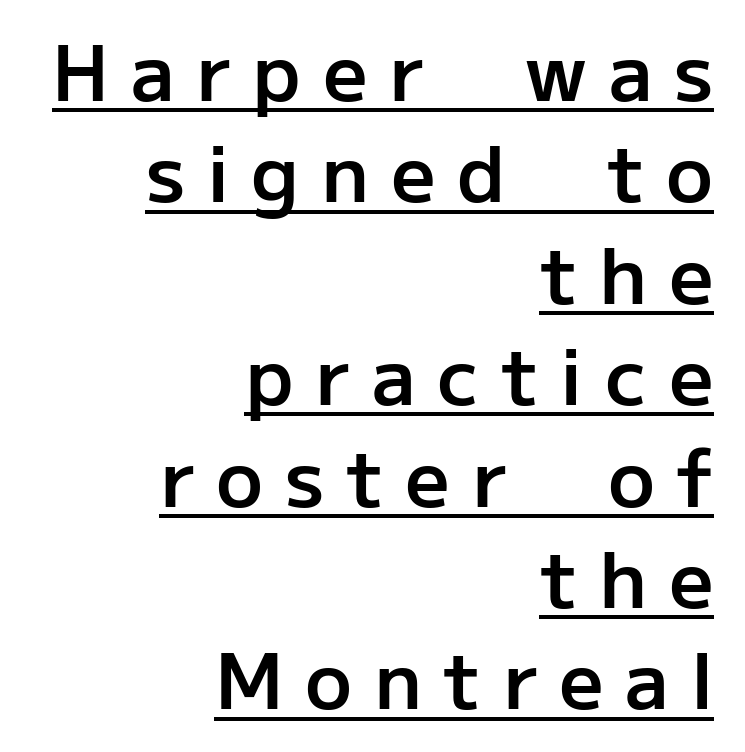
Q: Is the text bold? A: Semi-bold.
Q: Is the text italic (slanted)? A: No, it is upright.
Q: Is the typeface a serif or a sans-serif typeface? A: Sans-serif.
Q: Is the text underlined? A: Yes.
Q: How is the paragraph aligned? A: Right-aligned.
Q: Is the spacing between letters normal or unusually wide? A: Unusually wide.
Q: Is the spacing between lines tight, normal or loose? A: Normal.
Q: Width (condensed, normal, or wide)? A: Normal.
Q: Stroke contrast? A: Low.
Q: x-height? A: Medium.
Q: Monospaced? A: No.
